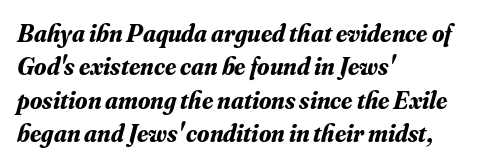
{"italic": "yes", "lean": "right", "slant_degrees": 16, "bold": "yes", "underline": "no", "align": "left", "line_spacing": "normal", "line_spacing_ratio": 1.34, "letter_spacing": "normal", "letter_spacing_em": 0.0, "glyph_px": 25}
